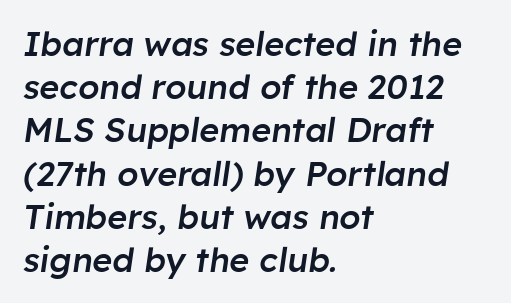
The passage shown is typed in a proportional face where columns would drift. Regular leading. The letters sit at their default tracking, neither squeezed nor spread. Set as a demibold, roughly 600 on the weight scale. Slanted lettering throughout. Descenders hang freely into open space.
